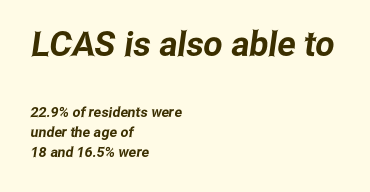
{"serif": "no", "width": "condensed", "stroke_contrast": "low", "x_height": "medium", "monospaced": "no", "underline": "no", "align": "left", "line_spacing": "normal", "line_spacing_ratio": 1.44, "letter_spacing": "normal", "letter_spacing_em": 0.0, "larger_block": "first", "size_ratio": 2.43, "glyph_px": 34}
